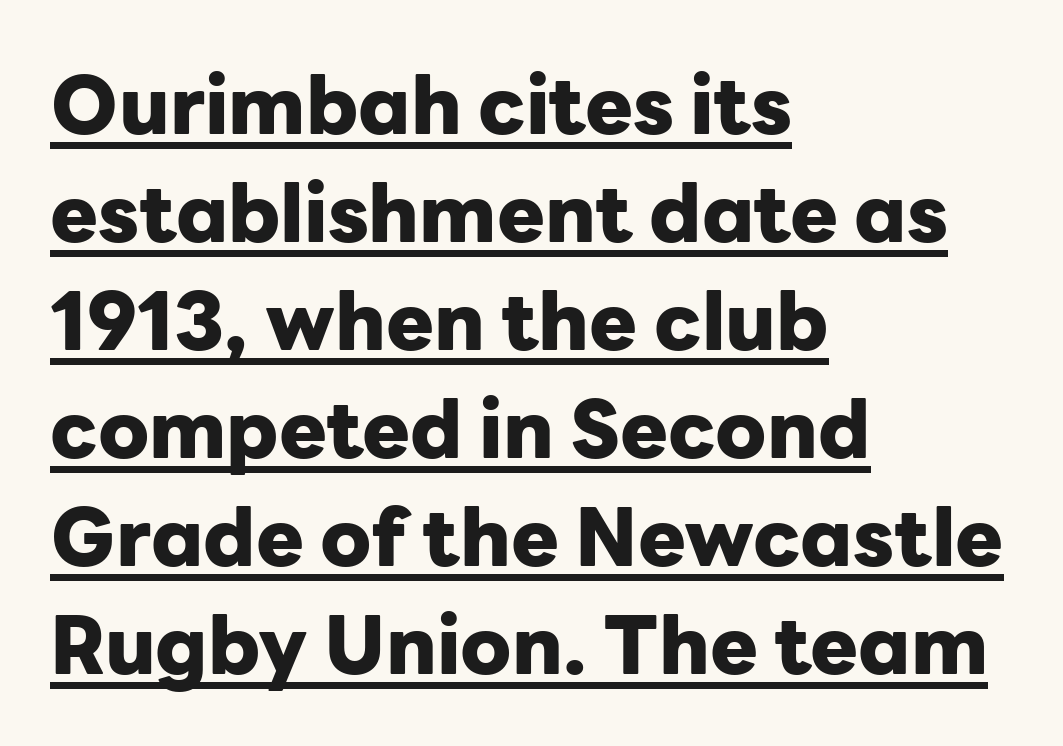
You can see a thin bar hugging the bottom of the glyphs. Upright lettering throughout. These lines are rendered in a variable-pitch font. Each line starts at the same left margin while the right side varies.
